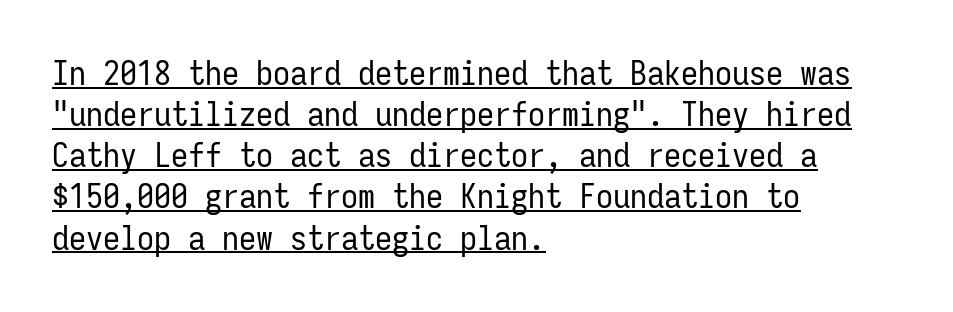
The image shows 34 px regular-weight, condensed sans-serif type, upright, monospaced; set left-aligned, line spacing 1.21x, normal letter spacing, underlined; low stroke contrast and a medium x-height.
